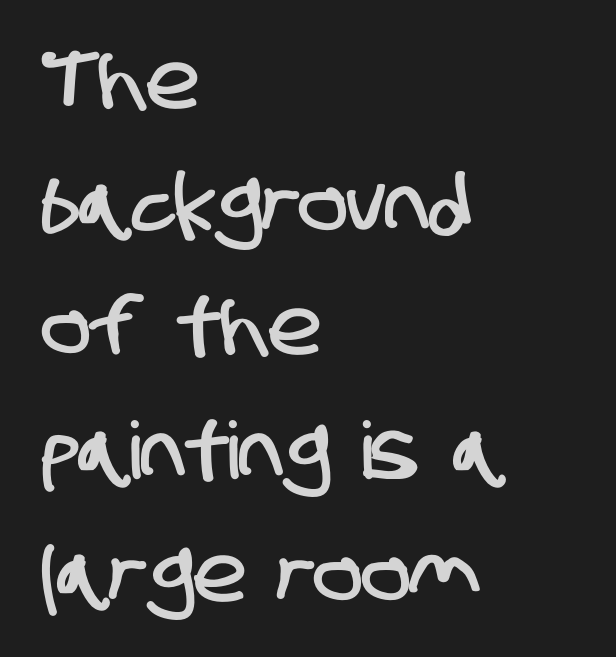
The image shows 79 px condensed sans-serif type; set left-aligned, normal line spacing (1.56x), normal letter spacing, not underlined; low stroke contrast and a large x-height.
